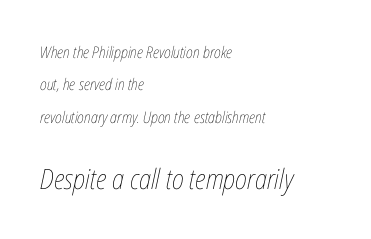
The image shows 28 px thin, condensed type, italic (leaning right); set left-aligned, loose line spacing (2.02x), normal letter spacing, not underlined; the second (bottom) block is 1.75x larger; low stroke contrast and a medium x-height.
